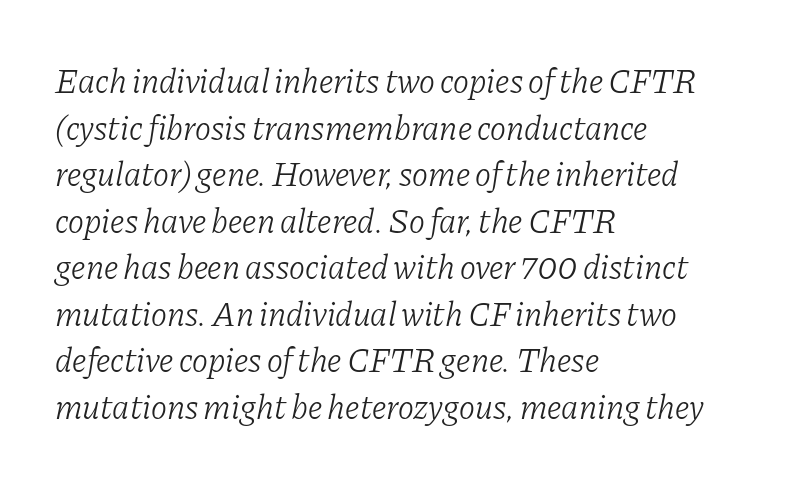
{"serif": "yes", "italic": "yes", "lean": "right", "slant_degrees": 11, "bold": "no", "weight": "light", "width": "normal", "stroke_contrast": "low", "x_height": "medium", "monospaced": "no", "underline": "no", "align": "left", "line_spacing": "normal", "line_spacing_ratio": 1.37, "letter_spacing": "normal", "letter_spacing_em": 0.0, "glyph_px": 34}
